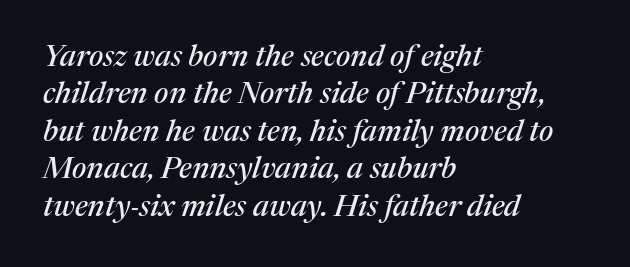
{"serif": "yes", "italic": "yes", "lean": "right", "slant_degrees": 17, "width": "normal", "stroke_contrast": "medium", "x_height": "medium", "monospaced": "no", "underline": "no", "align": "left", "line_spacing": "normal", "line_spacing_ratio": 1.25, "letter_spacing": "normal", "letter_spacing_em": 0.0, "glyph_px": 30}
